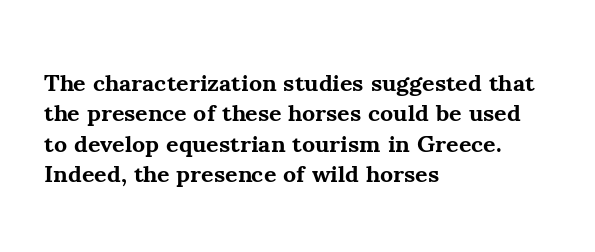
{"italic": "no", "bold": "yes", "underline": "no", "align": "left", "line_spacing": "normal", "line_spacing_ratio": 1.27, "letter_spacing": "normal", "letter_spacing_em": 0.0, "glyph_px": 24}
